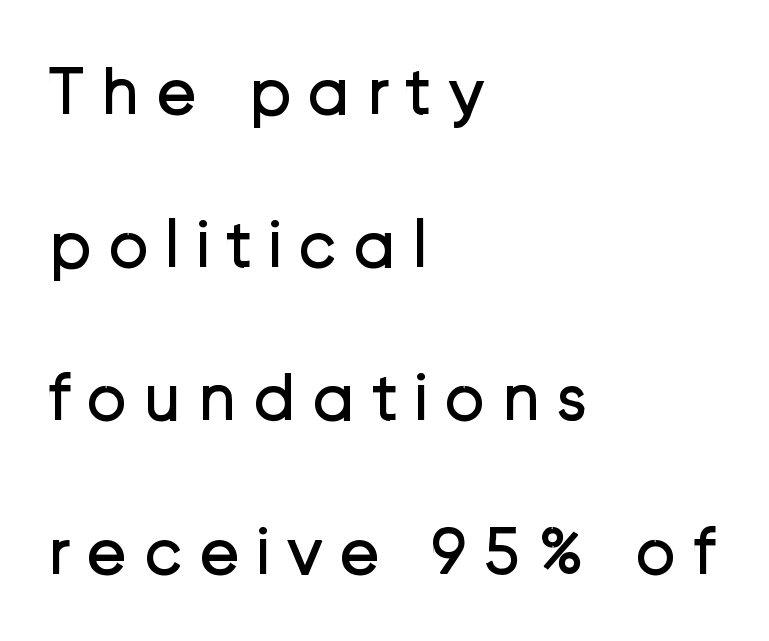
Decoration check: the copy has no underline. Line starts are locked; line ends wander. The font is comparable to plain body text, perhaps lighter. Each letter keeps its own natural width here, so spacing adapts to shape.
